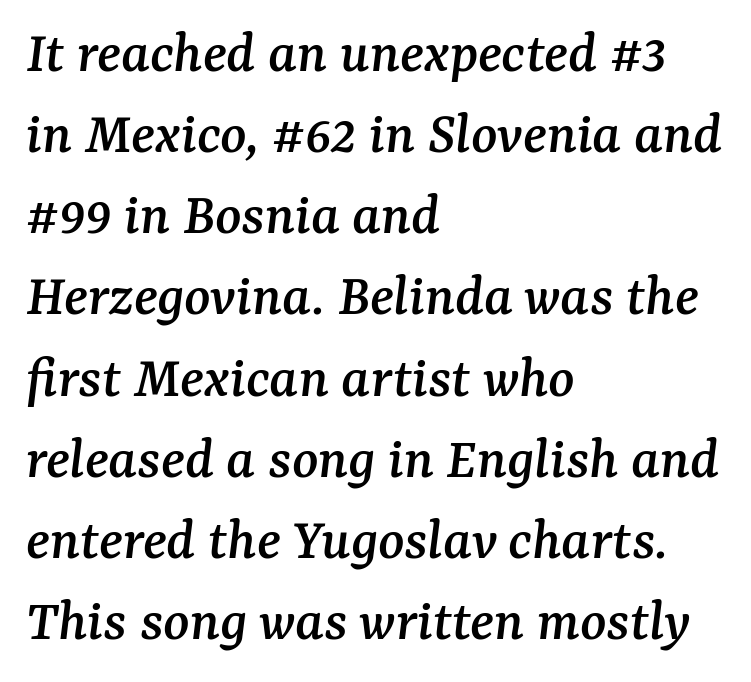
The face used here has a pronounced slope to its letters. Proportional: the letters do not fall into vertical columns. Is this a sans? No — the strokes have serifs. The words here are not underlined. The ragged edge is on the right, which tells us the setting is flush left.
